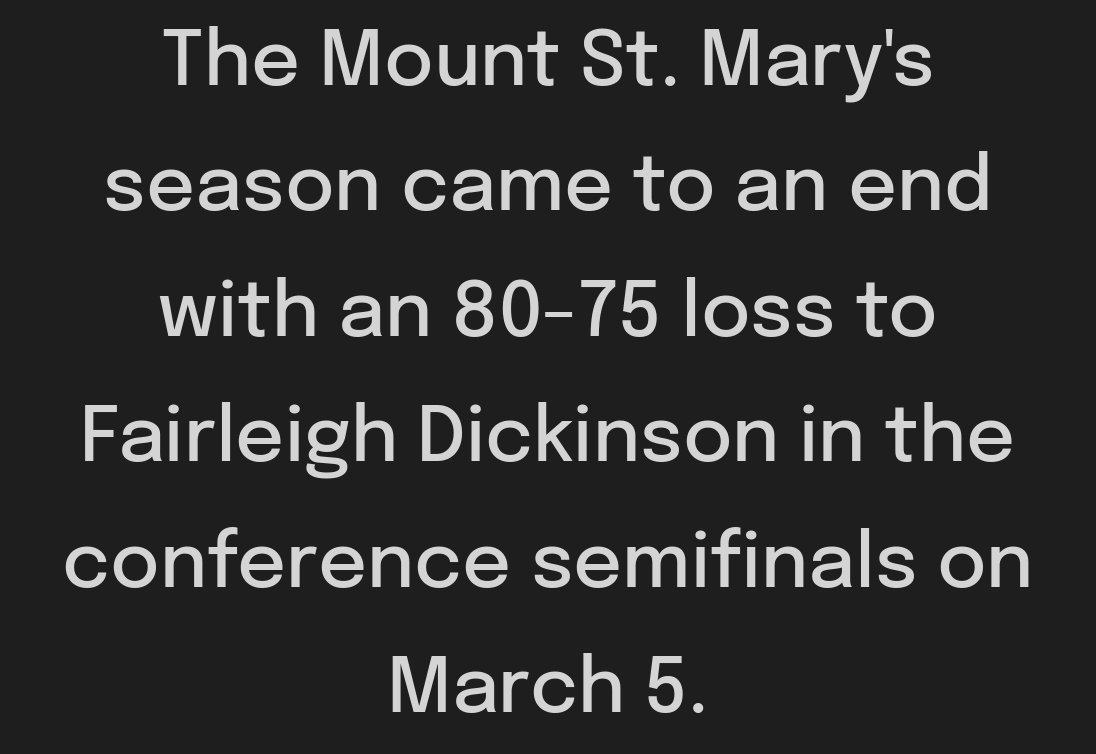
Q: Is the text bold? A: Semi-bold.
Q: Is the text italic (slanted)? A: No, it is upright.
Q: Is the typeface a serif or a sans-serif typeface? A: Sans-serif.
Q: Is the text underlined? A: No.
Q: How is the paragraph aligned? A: Centered.
Q: Is the spacing between letters normal or unusually wide? A: Normal.
Q: Is the spacing between lines tight, normal or loose? A: Normal.
Q: Width (condensed, normal, or wide)? A: Normal.
Q: Stroke contrast? A: Low.
Q: x-height? A: Medium.
Q: Monospaced? A: No.
